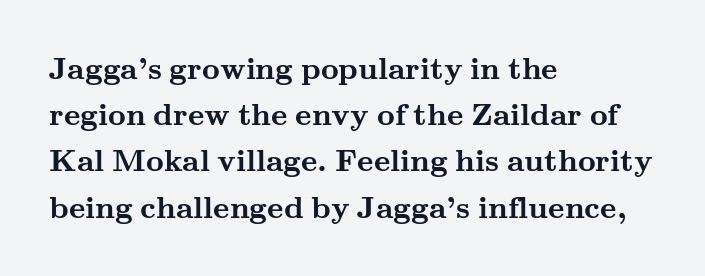
{"serif": "yes", "italic": "no", "bold": "yes", "weight": "semibold", "width": "wide", "stroke_contrast": "medium", "x_height": "small", "monospaced": "no", "underline": "no", "align": "left", "line_spacing": "normal", "line_spacing_ratio": 1.49, "letter_spacing": "normal", "letter_spacing_em": 0.0, "glyph_px": 31}
